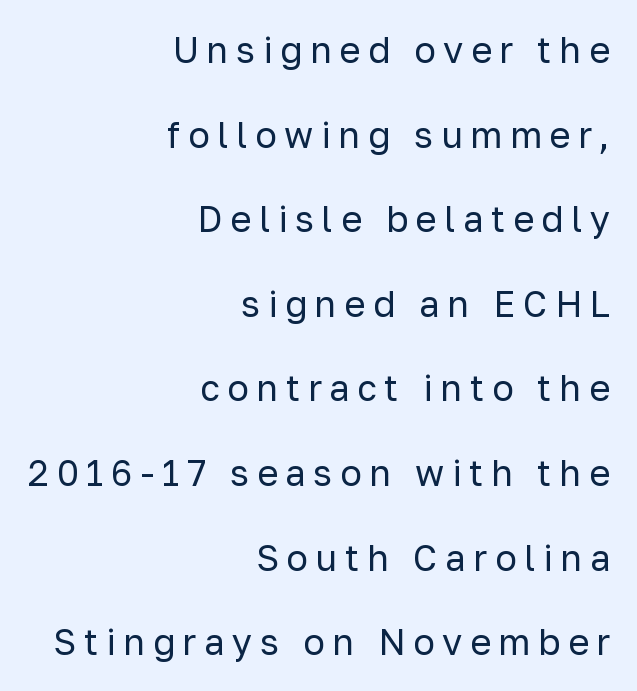
Q: Is the text bold? A: No.
Q: Is the text italic (slanted)? A: No, it is upright.
Q: Is the typeface a serif or a sans-serif typeface? A: Sans-serif.
Q: Is the text underlined? A: No.
Q: How is the paragraph aligned? A: Right-aligned.
Q: Is the spacing between letters normal or unusually wide? A: Unusually wide.
Q: Is the spacing between lines tight, normal or loose? A: Loose.
Q: Width (condensed, normal, or wide)? A: Normal.
Q: Stroke contrast? A: Low.
Q: x-height? A: Medium.
Q: Monospaced? A: No.
